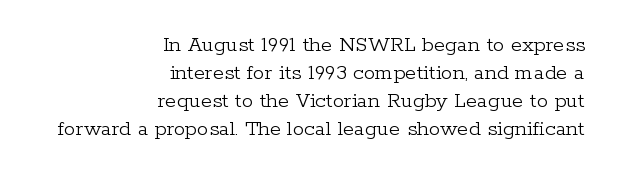
The image shows 23 px text type, upright; set right-aligned, line spacing 1.22x, normal letter spacing, not underlined.
